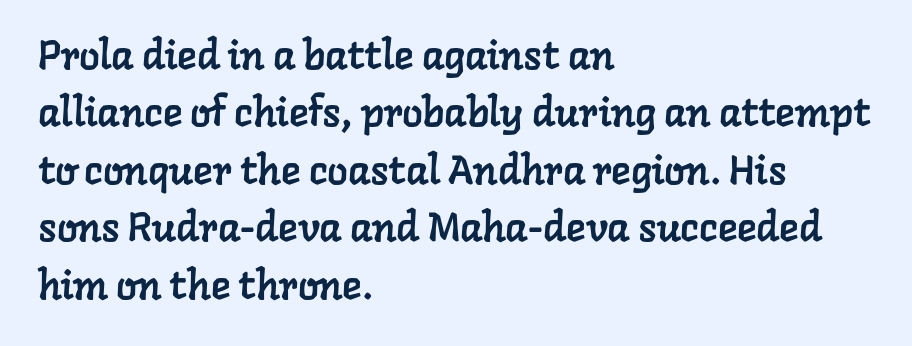
Each letter's strokes conclude with small projecting serifs. Caption: multi-line text, flush left, ragged right. A typesetter would call this zero additional tracking. Unmarked baselines from the first word to the last. Leading: standard.
